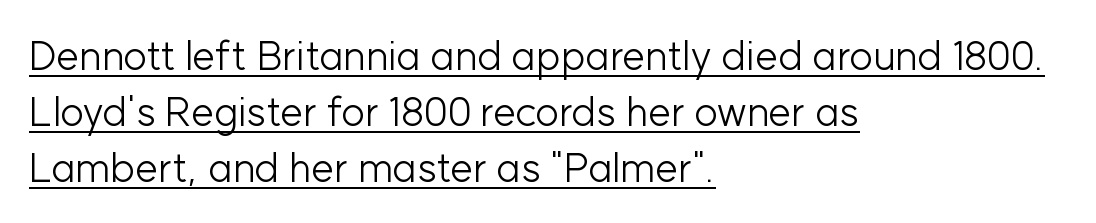
Q: Is the text bold? A: No.
Q: Is the text italic (slanted)? A: No, it is upright.
Q: Is the typeface a serif or a sans-serif typeface? A: Sans-serif.
Q: Is the text underlined? A: Yes.
Q: How is the paragraph aligned? A: Left-aligned.
Q: Is the spacing between letters normal or unusually wide? A: Normal.
Q: Is the spacing between lines tight, normal or loose? A: Normal.
Q: Width (condensed, normal, or wide)? A: Normal.
Q: Stroke contrast? A: Low.
Q: x-height? A: Medium.
Q: Monospaced? A: No.
